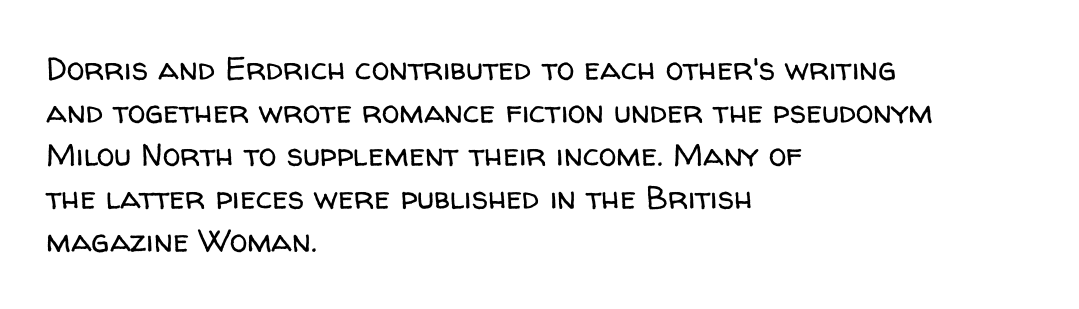
{"serif": "no", "italic": "no", "bold": "no", "weight": "regular", "width": "normal", "stroke_contrast": "low", "x_height": "medium", "monospaced": "no", "underline": "no", "align": "left", "line_spacing": "normal", "line_spacing_ratio": 1.34, "letter_spacing": "normal", "letter_spacing_em": 0.0, "glyph_px": 32}
